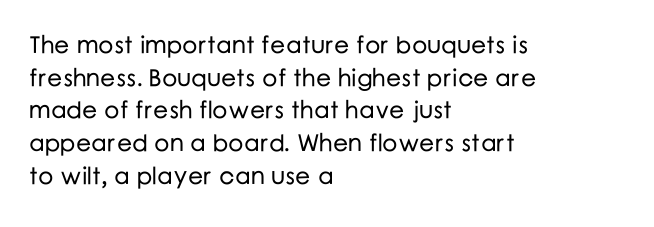
The image shows 24 px text type, upright; set left-aligned, normal line spacing (1.36x), normal letter spacing, not underlined.
